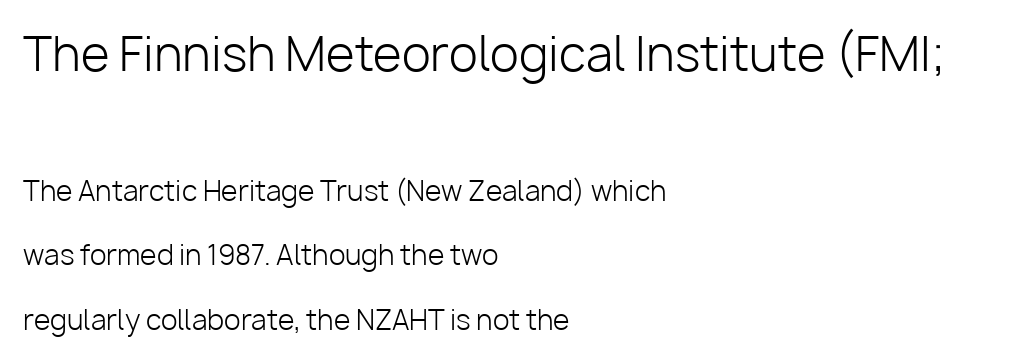
Q: Is the text bold? A: No.
Q: Is the text italic (slanted)? A: No, it is upright.
Q: Is the typeface a serif or a sans-serif typeface? A: Sans-serif.
Q: Is the text underlined? A: No.
Q: How is the paragraph aligned? A: Left-aligned.
Q: Is the spacing between letters normal or unusually wide? A: Normal.
Q: Is the spacing between lines tight, normal or loose? A: Loose.
Q: Which block of text is set in a larger size, the first (top) or the second (bottom)? A: The first (top) one.
Q: Width (condensed, normal, or wide)? A: Normal.
Q: Stroke contrast? A: Low.
Q: x-height? A: Medium.
Q: Monospaced? A: No.
